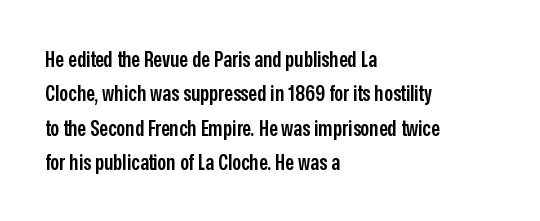
Q: Is the text bold? A: Semi-bold.
Q: Is the text italic (slanted)? A: No, it is upright.
Q: Is the text underlined? A: No.
Q: How is the paragraph aligned? A: Left-aligned.
Q: Is the spacing between letters normal or unusually wide? A: Normal.
Q: Is the spacing between lines tight, normal or loose? A: Normal.
